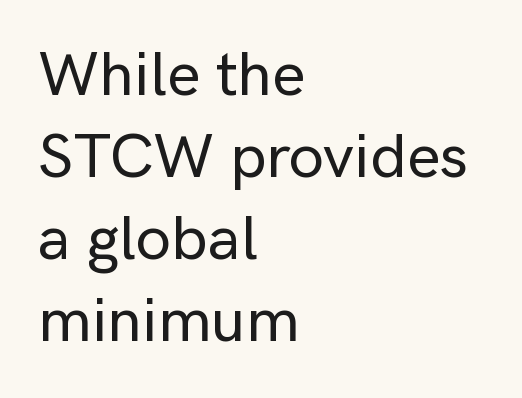
{"serif": "no", "italic": "no", "width": "normal", "stroke_contrast": "low", "x_height": "medium", "monospaced": "no", "underline": "no", "align": "left", "line_spacing": "normal", "line_spacing_ratio": 1.3, "letter_spacing": "normal", "letter_spacing_em": 0.0, "glyph_px": 63}
